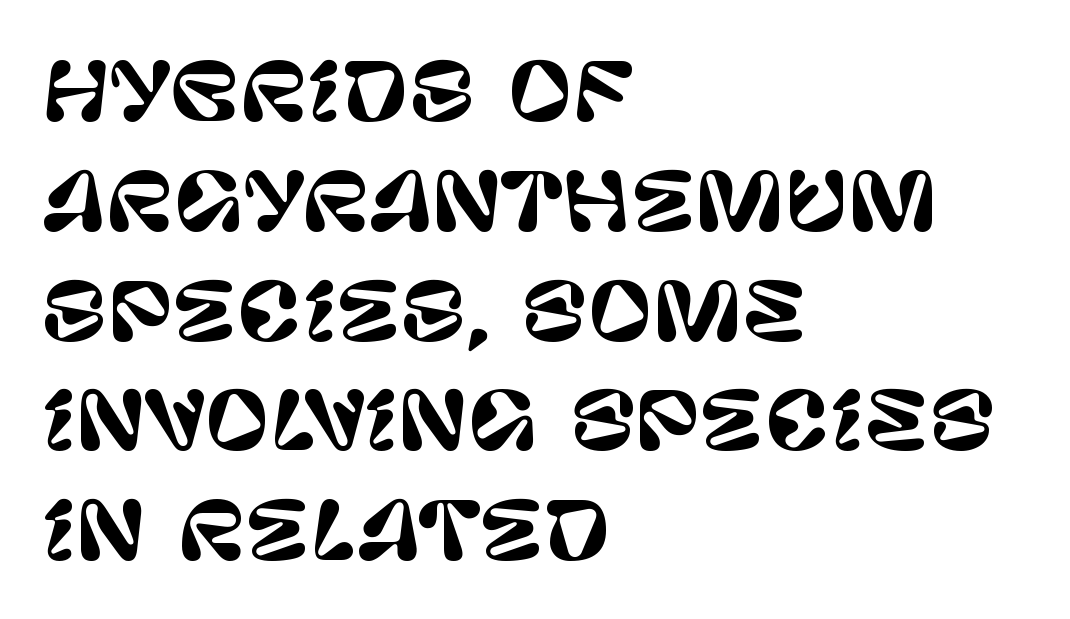
Caption: standard tracking, unaltered. These lines are composed in type without serifs. Line beginnings align vertically; line endings do not. No word sits above an underline. The face used here is proportionally spaced, like ordinary book or web type.
